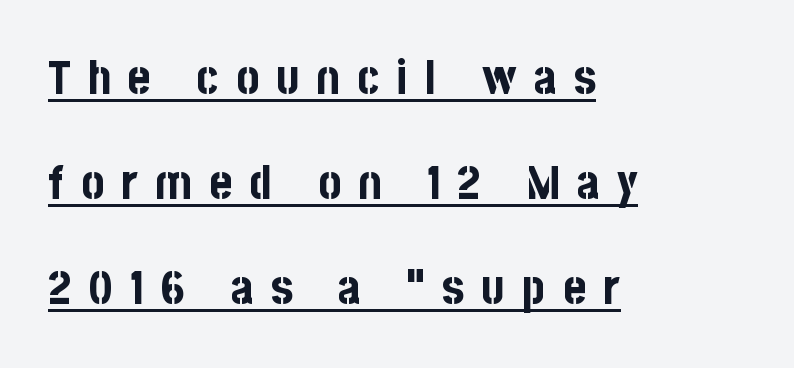
The image shows 48 px bold, condensed sans-serif type, upright; set left-aligned, loose line spacing (2.19x), unusually wide letter spacing (+0.36 em), underlined; low stroke contrast and a large x-height.
